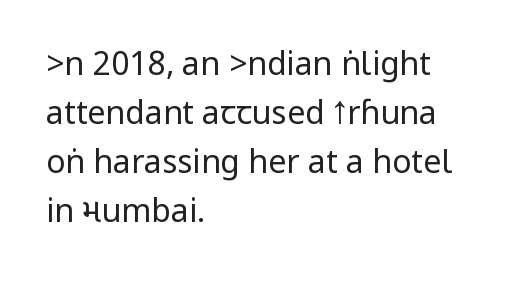
{"serif": "no", "italic": "no", "bold": "no", "weight": "regular", "width": "condensed", "stroke_contrast": "low", "underline": "no", "align": "left", "line_spacing": "normal", "line_spacing_ratio": 1.53, "letter_spacing": "normal", "letter_spacing_em": 0.0, "glyph_px": 32}
